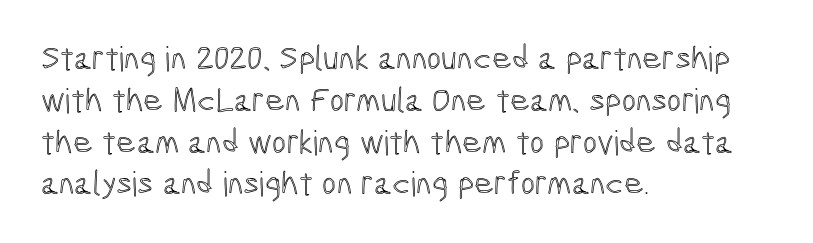
The image shows 34 px condensed type, upright; set left-aligned, line spacing 1.23x, normal letter spacing, not underlined; a medium x-height.
